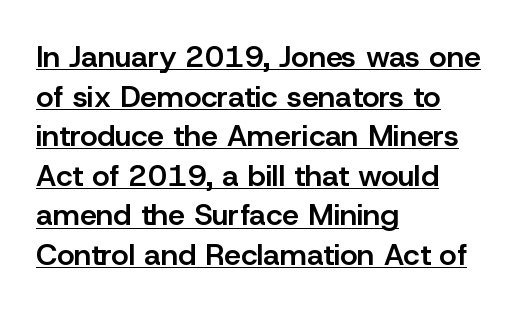
{"serif": "no", "italic": "no", "bold": "semi", "weight": "semibold", "width": "normal", "stroke_contrast": "low", "x_height": "medium", "monospaced": "no", "underline": "yes", "align": "left", "line_spacing": "normal", "line_spacing_ratio": 1.32, "letter_spacing": "normal", "letter_spacing_em": 0.0, "glyph_px": 30}
